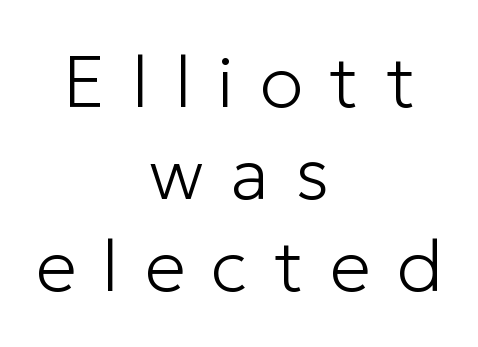
Q: Is the text bold? A: No.
Q: Is the text italic (slanted)? A: No, it is upright.
Q: Is the typeface a serif or a sans-serif typeface? A: Sans-serif.
Q: Is the text underlined? A: No.
Q: How is the paragraph aligned? A: Centered.
Q: Is the spacing between letters normal or unusually wide? A: Unusually wide.
Q: Is the spacing between lines tight, normal or loose? A: Normal.
Q: Width (condensed, normal, or wide)? A: Normal.
Q: Stroke contrast? A: Low.
Q: x-height? A: Medium.
Q: Monospaced? A: No.
